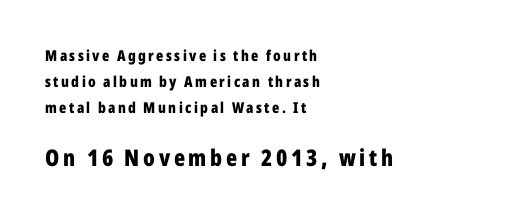
The image shows 23 px bold type, upright; set left-aligned, line spacing 1.72x, not underlined; the second (bottom) block is 1.53x larger.
